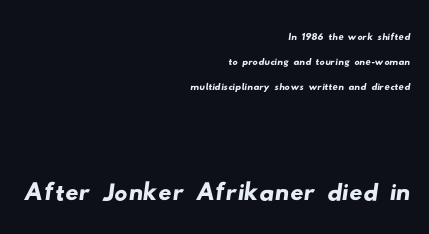
The image shows 66 px wide sans-serif type; set right-aligned, tight line spacing (0.97x), normal letter spacing, not underlined; the second (bottom) block is 2.54x larger; low stroke contrast and a small x-height.
